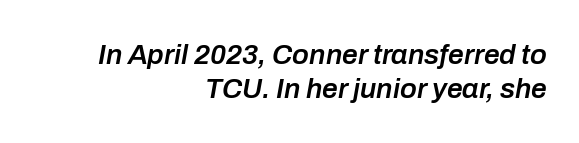
Its strokes are somewhat broadened, the hallmark of semibold type. The passage is arranged like a letterhead date or caption credit — flush right. Each word holds together tightly as a unit, with standard inter-letter gaps. The font's italic variant was chosen for this text. Varying glyph widths throughout — classic text-font behaviour. Only glyphs here, with clear space below each row.
